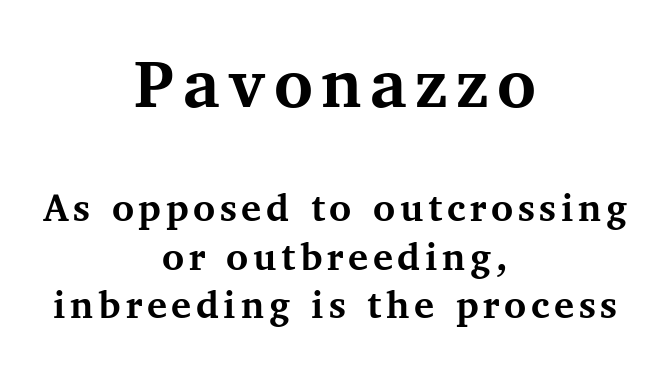
The image shows 74 px semibold serif type, upright; set centered, line spacing 1.16x, not underlined; the first (top) block is 1.76x larger; medium stroke contrast and a medium x-height.
